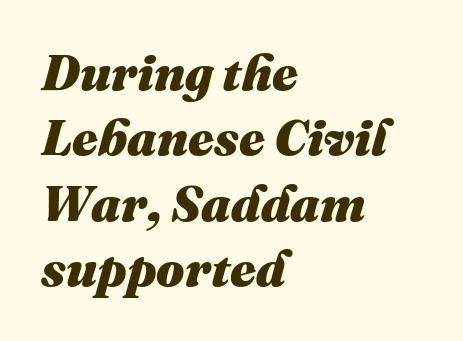
The image shows 50 px heavy type, italic (leaning right); set left-aligned, normal line spacing (1.31x), normal letter spacing, not underlined; medium stroke contrast and a medium x-height.
